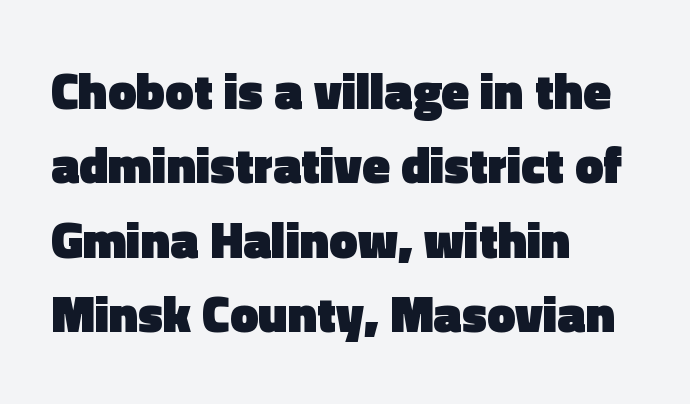
{"serif": "no", "italic": "no", "bold": "yes", "weight": "heavy", "width": "normal", "x_height": "medium", "monospaced": "no", "underline": "no", "align": "left", "line_spacing": "normal", "line_spacing_ratio": 1.46, "letter_spacing": "normal", "letter_spacing_em": 0.0, "glyph_px": 51}
